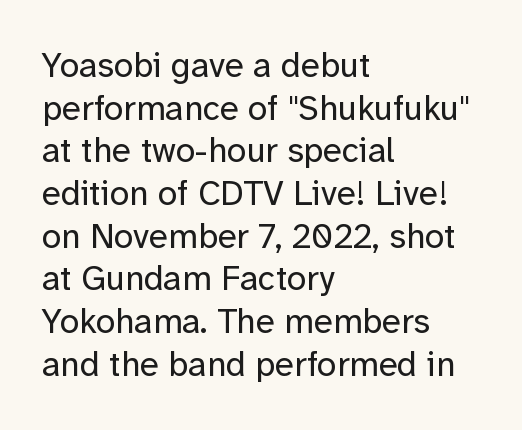
A classic flush-left, rag-right setting is used for this passage. Students, note that the glyphs here touch the page at normal intervals. The rendering uses natural spacing where letterforms have individual widths. Check under the words: just untouched page.
